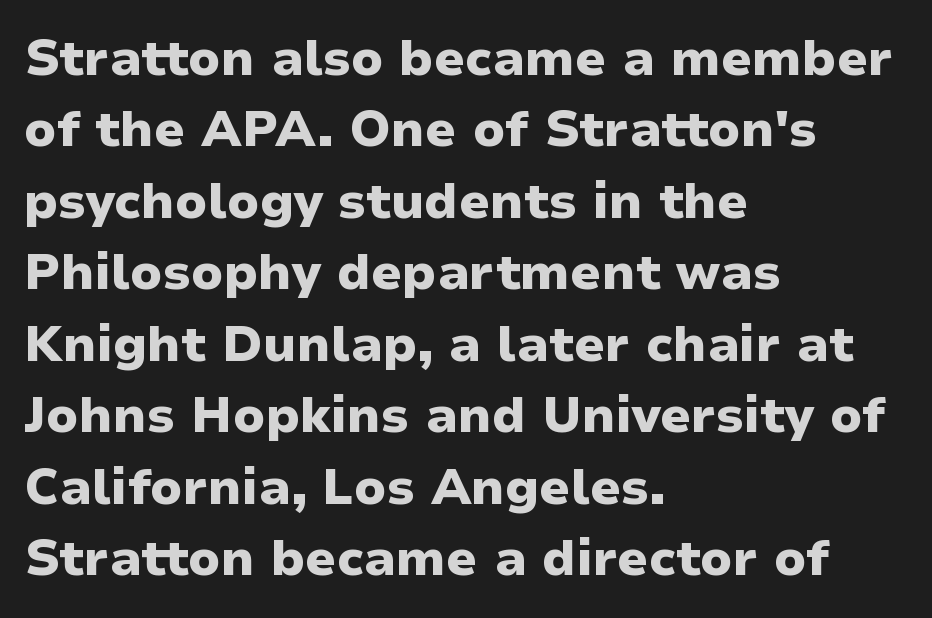
The image shows 50 px heavy sans-serif type, upright; set left-aligned, normal line spacing (1.43x), normal letter spacing, not underlined; low stroke contrast and a medium x-height.
